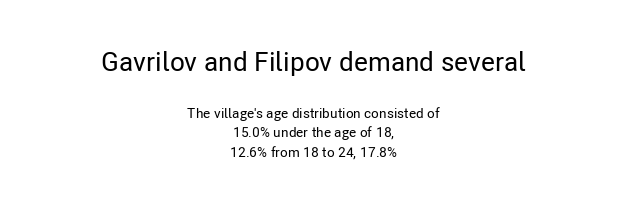
The image shows 27 px text type, upright; set centered, normal line spacing (1.41x), normal letter spacing, not underlined; the first (top) block is 1.93x larger.
